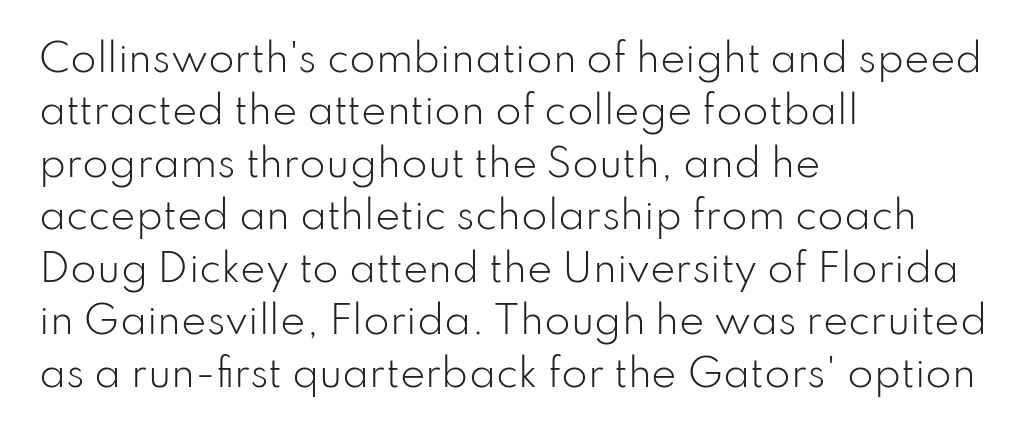
{"serif": "no", "italic": "no", "bold": "no", "weight": "light", "width": "normal", "stroke_contrast": "low", "x_height": "small", "monospaced": "no", "underline": "no", "align": "left", "line_spacing": "normal", "line_spacing_ratio": 1.38, "letter_spacing": "normal", "letter_spacing_em": 0.0, "glyph_px": 38}
